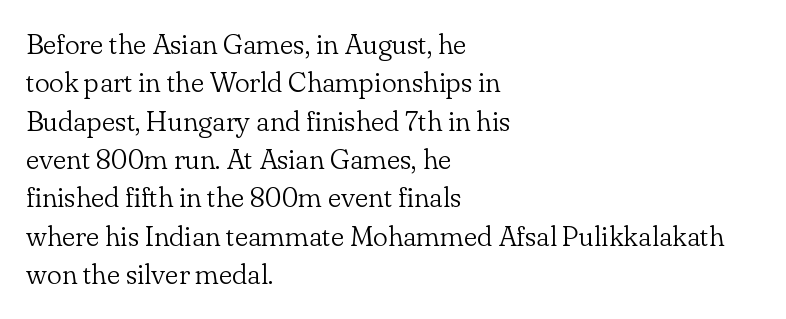
{"serif": "yes", "italic": "no", "bold": "no", "weight": "light", "width": "normal", "stroke_contrast": "low", "x_height": "small", "monospaced": "no", "underline": "no", "align": "left", "line_spacing": "normal", "line_spacing_ratio": 1.37, "letter_spacing": "normal", "letter_spacing_em": 0.0, "glyph_px": 28}
